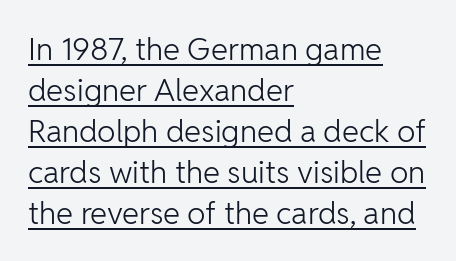
The type family on display is of the sans-serif kind. The face looks like a standard text weight, possibly lighter. Visually the block forms a straight wall on the left and a jagged coastline on the right. The rendering uses a moderate line-height, typical for paragraphs.
